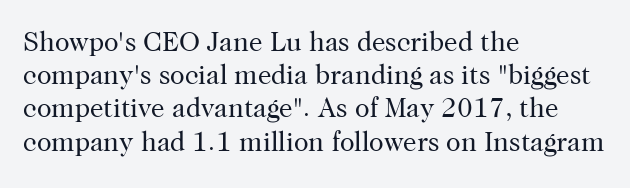
{"italic": "no", "bold": "no", "underline": "no", "align": "left", "line_spacing_ratio": 1.23, "letter_spacing": "normal", "letter_spacing_em": 0.0, "glyph_px": 27}
